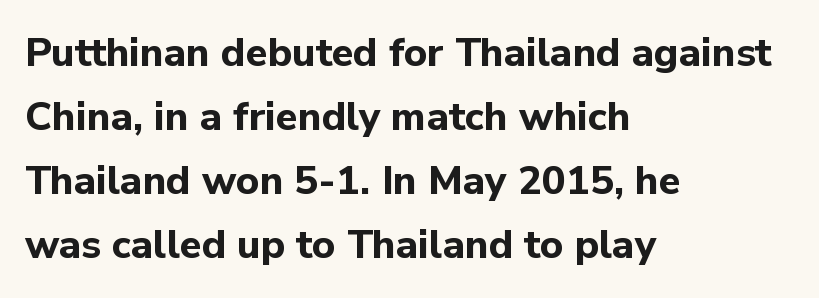
All the whitespace from short lines collects on the right. Tracking value appears to be zero — textbook default spacing. Heavy-handed strokes throughout: this text is bold. The letters stand upright; this is a roman face.
